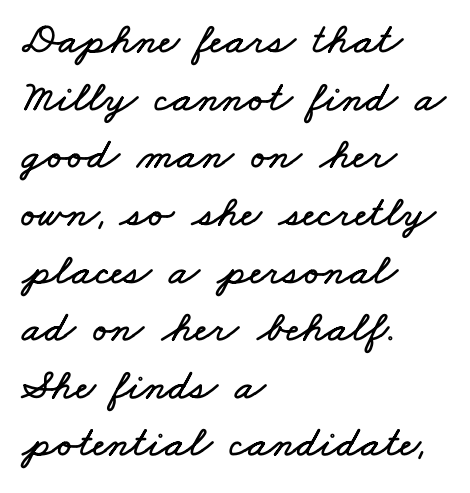
Q: Is the text underlined? A: No.
Q: How is the paragraph aligned? A: Left-aligned.
Q: Is the spacing between letters normal or unusually wide? A: Normal.
Q: Is the spacing between lines tight, normal or loose? A: Normal.
Q: Width (condensed, normal, or wide)? A: Wide.
Q: Stroke contrast? A: Low.
Q: x-height? A: Small.
Q: Monospaced? A: No.
